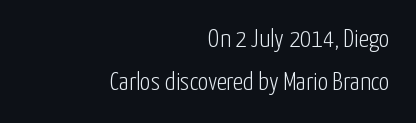
{"italic": "no", "bold": "no", "underline": "no", "align": "right", "line_spacing": "normal", "line_spacing_ratio": 1.64, "letter_spacing": "normal", "letter_spacing_em": 0.0, "glyph_px": 26}
